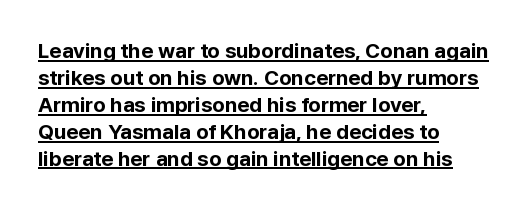
In CSS terms this would be text-align: left. These characters rest on top of a visible drawn line. Vertical spacing — default. Italic: no, the glyphs are upright roman. This is heavy type, rendered in bold. The rendering keeps characters at their native spacing.
